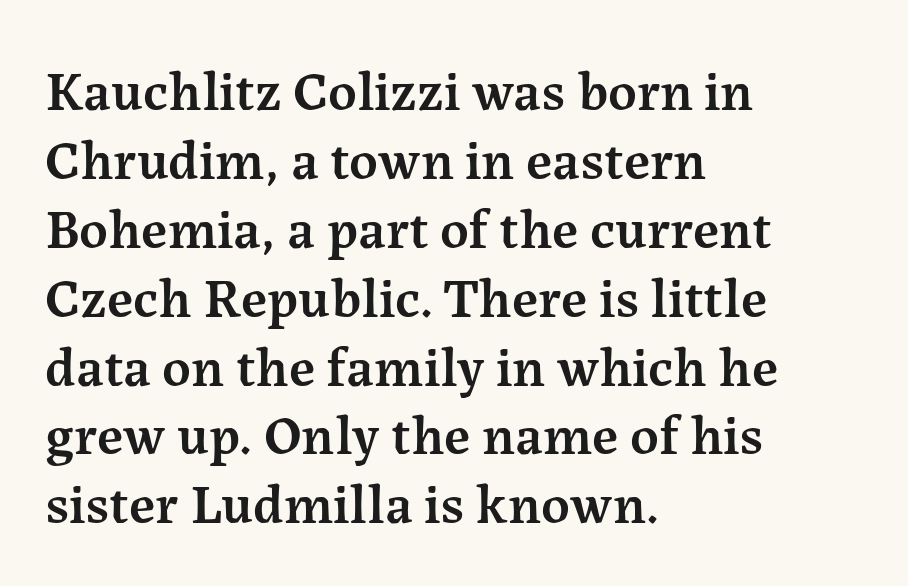
{"serif": "yes", "italic": "no", "bold": "semi", "weight": "semibold", "width": "normal", "stroke_contrast": "medium", "x_height": "medium", "monospaced": "no", "underline": "no", "align": "left", "line_spacing_ratio": 1.23, "letter_spacing": "normal", "letter_spacing_em": 0.0, "glyph_px": 56}
